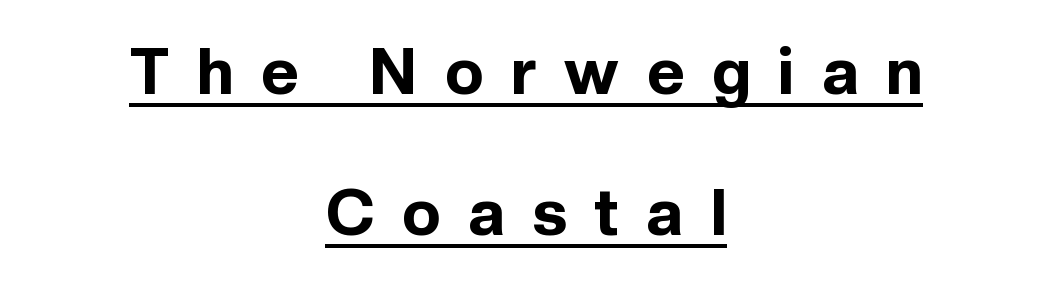
Q: Is the text bold? A: Yes.
Q: Is the text italic (slanted)? A: No, it is upright.
Q: Is the typeface a serif or a sans-serif typeface? A: Sans-serif.
Q: Is the text underlined? A: Yes.
Q: How is the paragraph aligned? A: Centered.
Q: Is the spacing between letters normal or unusually wide? A: Unusually wide.
Q: Is the spacing between lines tight, normal or loose? A: Loose.
Q: Width (condensed, normal, or wide)? A: Normal.
Q: x-height? A: Medium.
Q: Monospaced? A: No.
